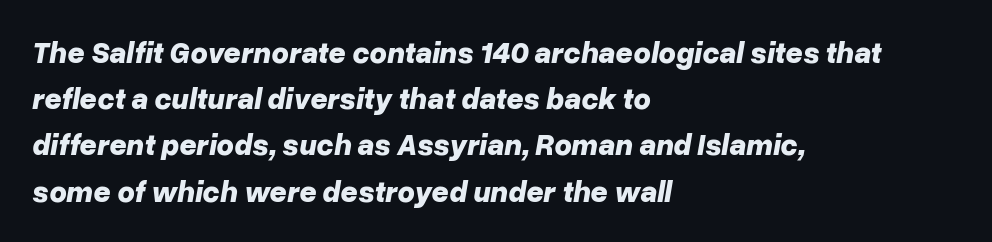
The image shows 30 px bold type, italic (leaning right); set left-aligned, normal line spacing (1.54x), normal letter spacing, not underlined; low stroke contrast and a medium x-height.
